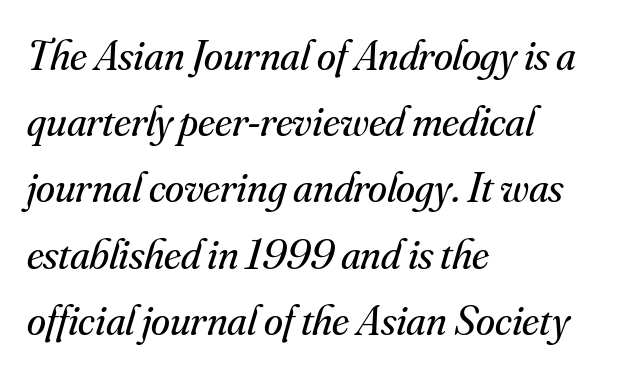
Q: Is the text bold? A: No.
Q: Is the text italic (slanted)? A: Yes, it leans right by about 16 degrees.
Q: Is the typeface a serif or a sans-serif typeface? A: Serif.
Q: Is the text underlined? A: No.
Q: How is the paragraph aligned? A: Left-aligned.
Q: Is the spacing between letters normal or unusually wide? A: Normal.
Q: Is the spacing between lines tight, normal or loose? A: Normal.
Q: Width (condensed, normal, or wide)? A: Normal.
Q: Stroke contrast? A: Medium.
Q: x-height? A: Small.
Q: Monospaced? A: No.
